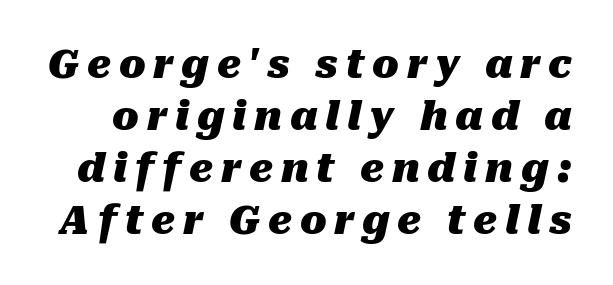
{"italic": "yes", "lean": "right", "slant_degrees": 10, "bold": "yes", "weight": "heavy", "width": "normal", "stroke_contrast": "medium", "x_height": "medium", "monospaced": "no", "underline": "no", "line_spacing": "normal", "line_spacing_ratio": 1.33, "letter_spacing": "wide", "letter_spacing_em": 0.2, "glyph_px": 39}
